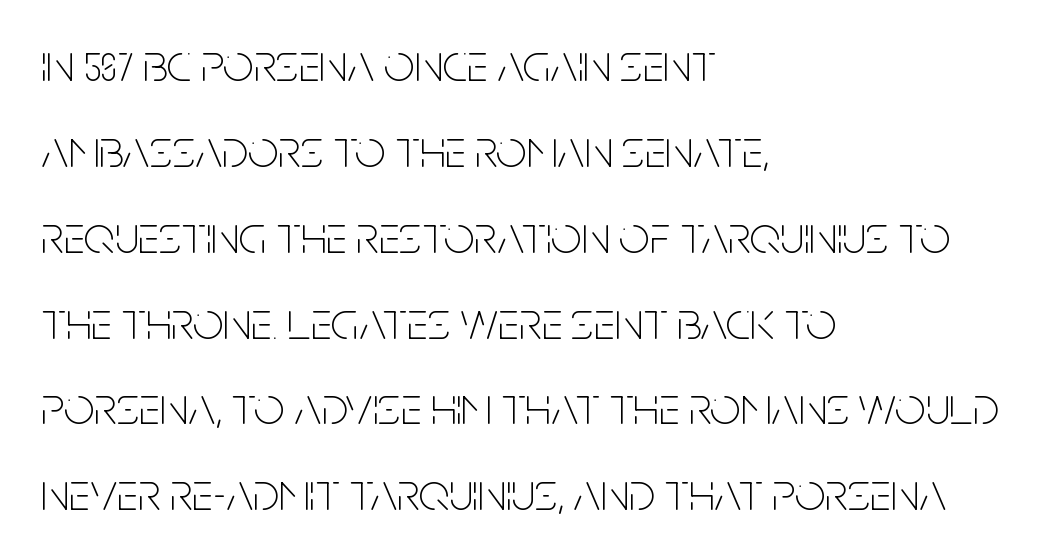
The image shows 54 px thin, condensed sans-serif type, upright; set left-aligned, normal line spacing (1.59x), normal letter spacing, not underlined; low stroke contrast and a large x-height.
